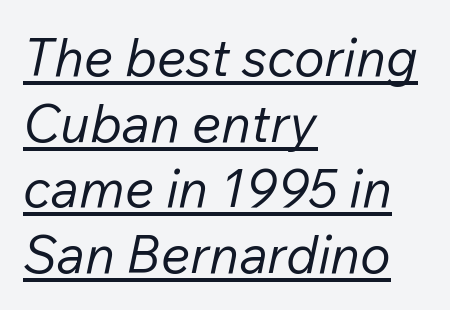
{"italic": "yes", "lean": "right", "slant_degrees": 12, "bold": "no", "weight": "regular", "width": "normal", "stroke_contrast": "low", "x_height": "medium", "monospaced": "no", "underline": "yes", "align": "left", "line_spacing": "normal", "line_spacing_ratio": 1.26, "letter_spacing": "normal", "letter_spacing_em": 0.0, "glyph_px": 52}
